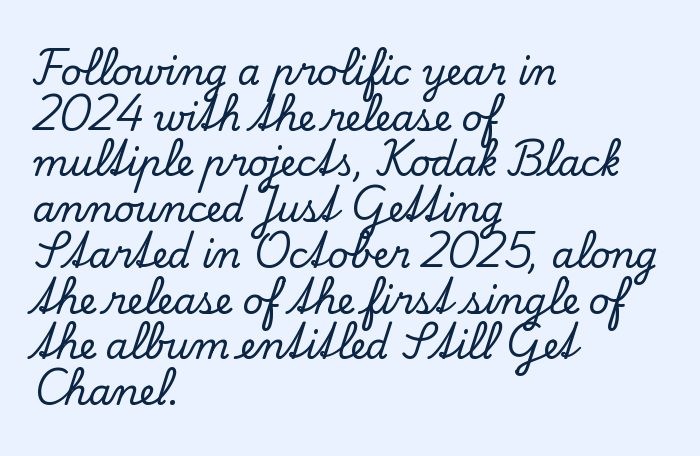
This rendering employs a face with finishing strokes, i.e., a serif. These lines stack with their left ends in a neat column. The space directly below the letters is spotless. Whoever set this chose a conventional vertical rhythm.
